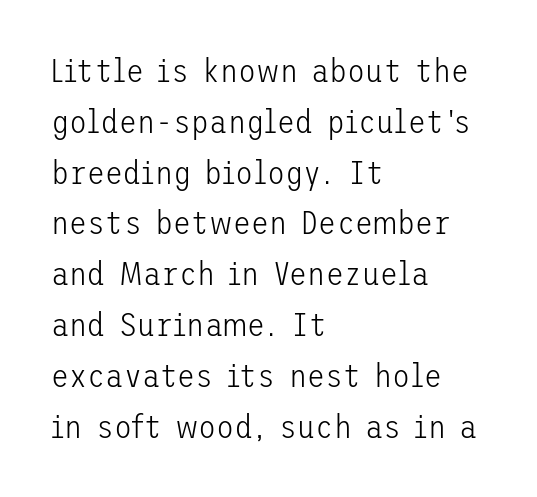
Q: Is the text bold? A: No.
Q: Is the text italic (slanted)? A: No, it is upright.
Q: Is the typeface a serif or a sans-serif typeface? A: Sans-serif.
Q: Is the text underlined? A: No.
Q: How is the paragraph aligned? A: Left-aligned.
Q: Is the spacing between letters normal or unusually wide? A: Normal.
Q: Is the spacing between lines tight, normal or loose? A: Normal.
Q: Width (condensed, normal, or wide)? A: Normal.
Q: Stroke contrast? A: Low.
Q: x-height? A: Medium.
